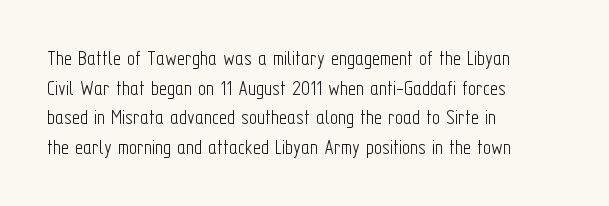
The image shows 22 px text type, upright; set left-aligned, normal line spacing (1.35x), normal letter spacing, not underlined.
